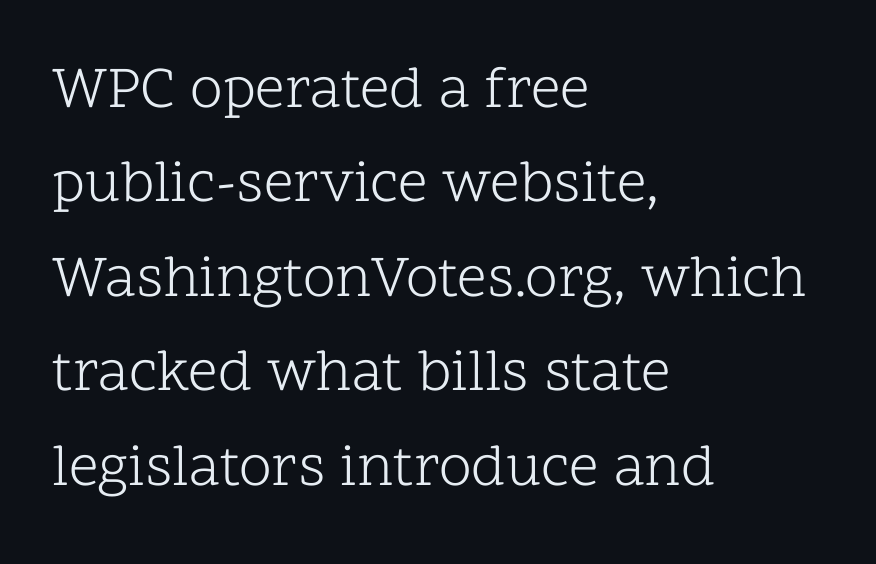
{"serif": "yes", "italic": "no", "bold": "no", "weight": "light", "width": "normal", "stroke_contrast": "low", "x_height": "medium", "monospaced": "no", "underline": "no", "align": "left", "line_spacing": "normal", "line_spacing_ratio": 1.6, "letter_spacing": "normal", "letter_spacing_em": 0.0, "glyph_px": 59}
